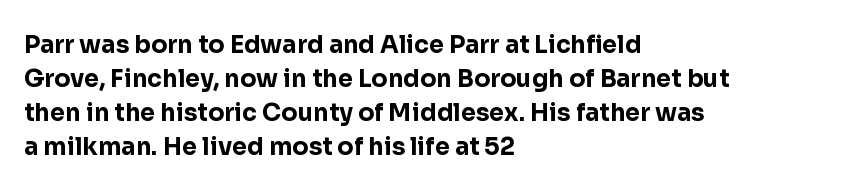
The image shows 24 px bold type, upright; set left-aligned, normal line spacing (1.41x), normal letter spacing, not underlined.
